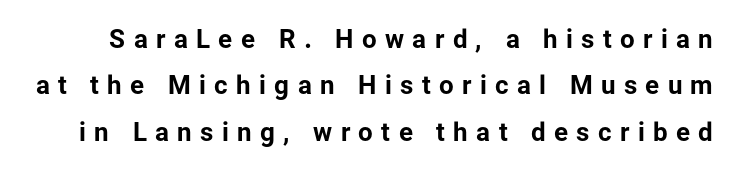
The image shows 26 px bold type, upright; set line spacing 1.78x, unusually wide letter spacing (+0.32 em), not underlined.
